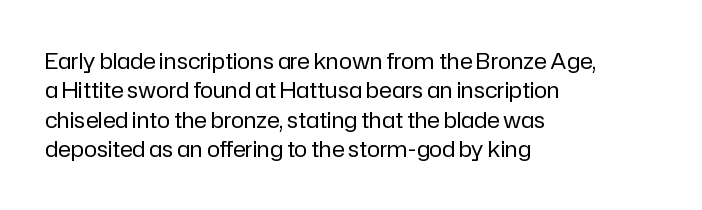
Q: Is the text bold? A: No.
Q: Is the text italic (slanted)? A: No, it is upright.
Q: Is the text underlined? A: No.
Q: How is the paragraph aligned? A: Left-aligned.
Q: Is the spacing between letters normal or unusually wide? A: Normal.
Q: Is the spacing between lines tight, normal or loose? A: Normal.
